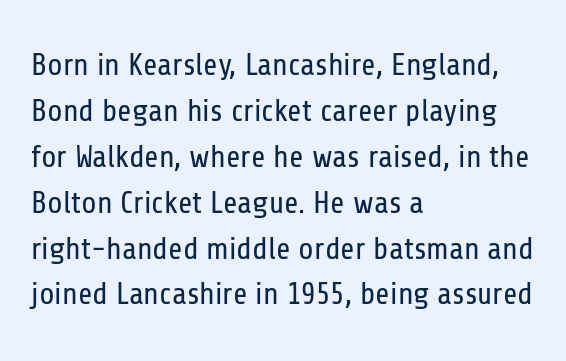
{"serif": "no", "italic": "no", "bold": "no", "weight": "regular", "width": "condensed", "stroke_contrast": "low", "x_height": "medium", "monospaced": "no", "underline": "no", "align": "left", "line_spacing": "normal", "line_spacing_ratio": 1.48, "letter_spacing": "normal", "letter_spacing_em": 0.0, "glyph_px": 31}
